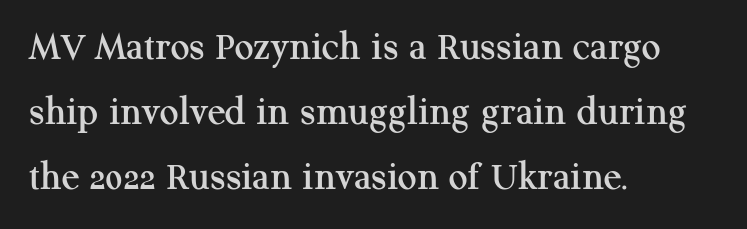
Old-style or modern, the face here clearly has serifs. The string is rendered with underlining switched off. The face used here is proportionally spaced, like ordinary book or web type. Leftover space on each line is placed entirely after the last word. The leading is moderate, giving the passage an even texture.
